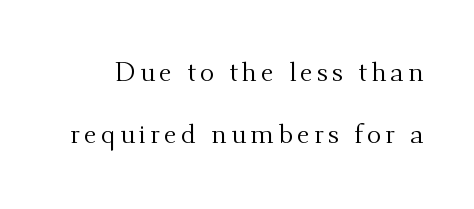
This is not heavy type; no bold has been used. No word sits above an underline. Successive baselines arrive slowly, with a big drop between each. Style check: upright.
